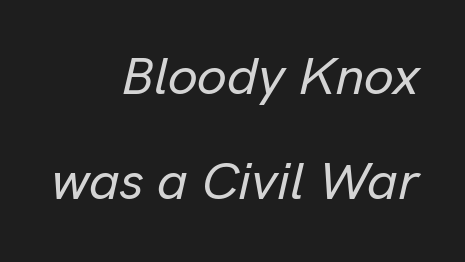
Q: Is the text italic (slanted)? A: Yes, it leans right by about 13 degrees.
Q: Is the text underlined? A: No.
Q: How is the paragraph aligned? A: Right-aligned.
Q: Is the spacing between letters normal or unusually wide? A: Normal.
Q: Is the spacing between lines tight, normal or loose? A: Loose.
Q: Width (condensed, normal, or wide)? A: Normal.
Q: Stroke contrast? A: Low.
Q: x-height? A: Medium.
Q: Monospaced? A: No.
